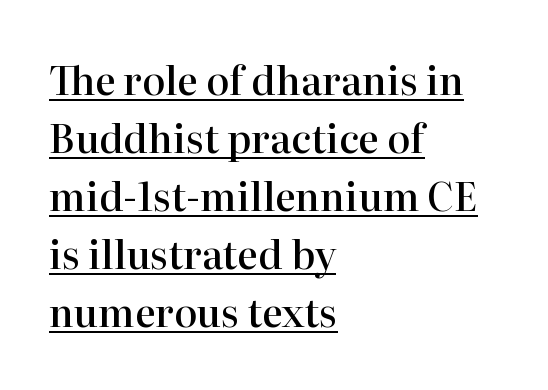
The image shows 39 px semibold serif type, upright; set left-aligned, normal line spacing (1.49x), normal letter spacing, underlined; high stroke contrast and a medium x-height.
